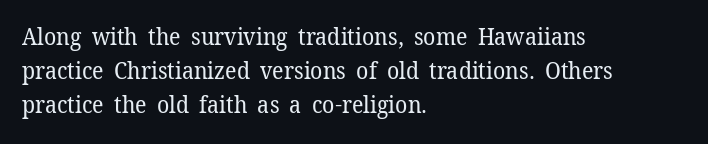
Q: Is the text bold? A: No.
Q: Is the text italic (slanted)? A: No, it is upright.
Q: Is the text underlined? A: No.
Q: How is the paragraph aligned? A: Left-aligned.
Q: Is the spacing between letters normal or unusually wide? A: Normal.
Q: Is the spacing between lines tight, normal or loose? A: Normal.
